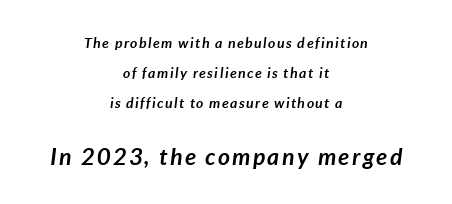
The image shows 23 px bold type, italic (leaning right); set centered, loose line spacing (2.13x), not underlined; the second (bottom) block is 1.64x larger.
